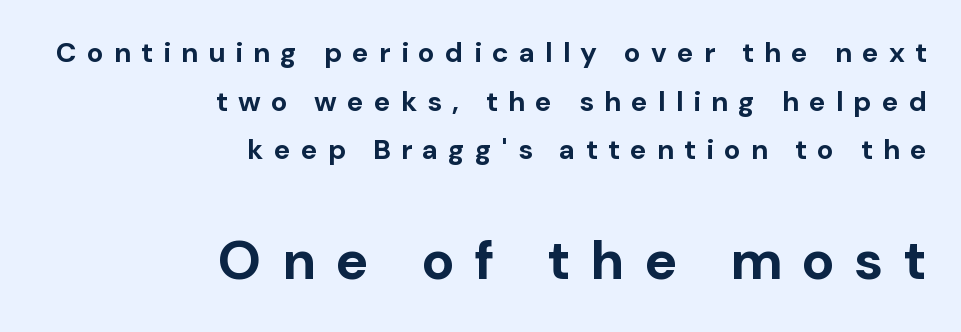
The image shows 55 px bold sans-serif type, upright; set right-aligned, line spacing 1.74x, unusually wide letter spacing (+0.36 em), not underlined; the second (bottom) block is 1.96x larger; low stroke contrast and a medium x-height.
